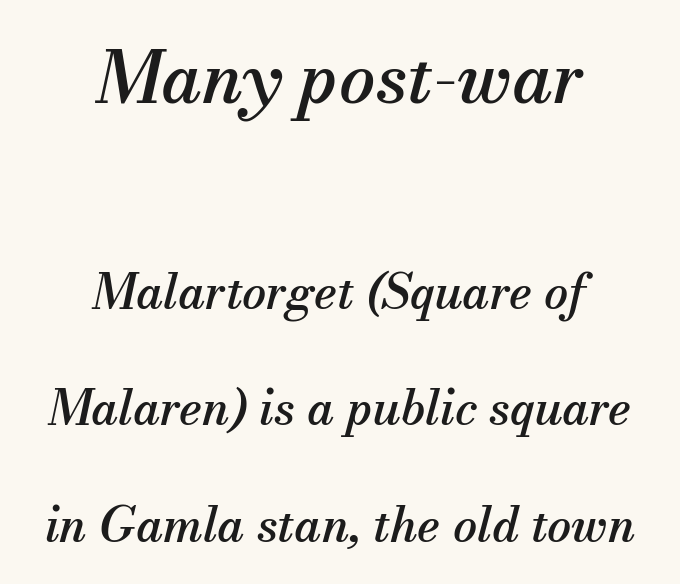
{"serif": "yes", "italic": "yes", "lean": "right", "slant_degrees": 13, "width": "normal", "stroke_contrast": "medium", "x_height": "small", "monospaced": "no", "underline": "no", "align": "center", "line_spacing": "loose", "line_spacing_ratio": 2.43, "letter_spacing": "normal", "letter_spacing_em": 0.0, "larger_block": "first", "size_ratio": 1.5, "glyph_px": 72}
